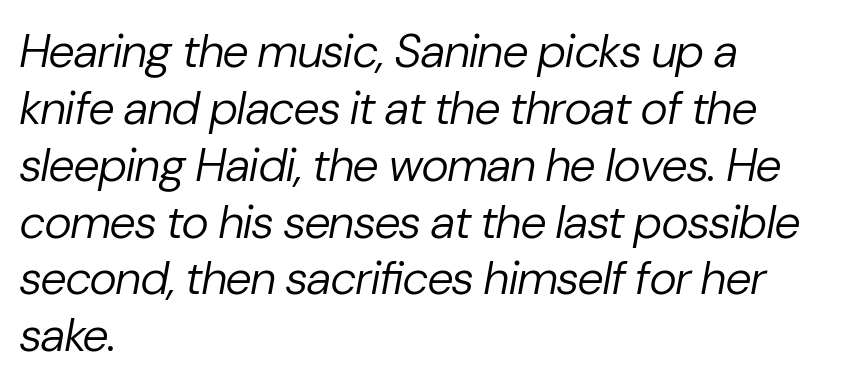
Q: Is the text bold? A: No.
Q: Is the text italic (slanted)? A: Yes, it leans right by about 10 degrees.
Q: Is the text underlined? A: No.
Q: How is the paragraph aligned? A: Left-aligned.
Q: Is the spacing between letters normal or unusually wide? A: Normal.
Q: Width (condensed, normal, or wide)? A: Normal.
Q: Stroke contrast? A: Low.
Q: x-height? A: Medium.
Q: Monospaced? A: No.
